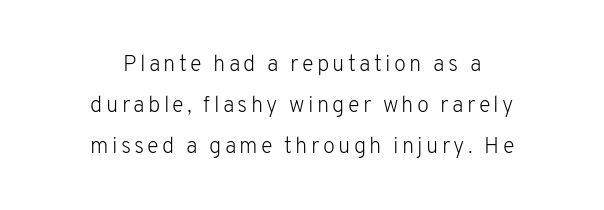
The space directly below the letters is spotless. A roman cut, with each character standing at attention. Stem width sits at or under what a default text font uses. The paragraph shown floats in the horizontal middle.
